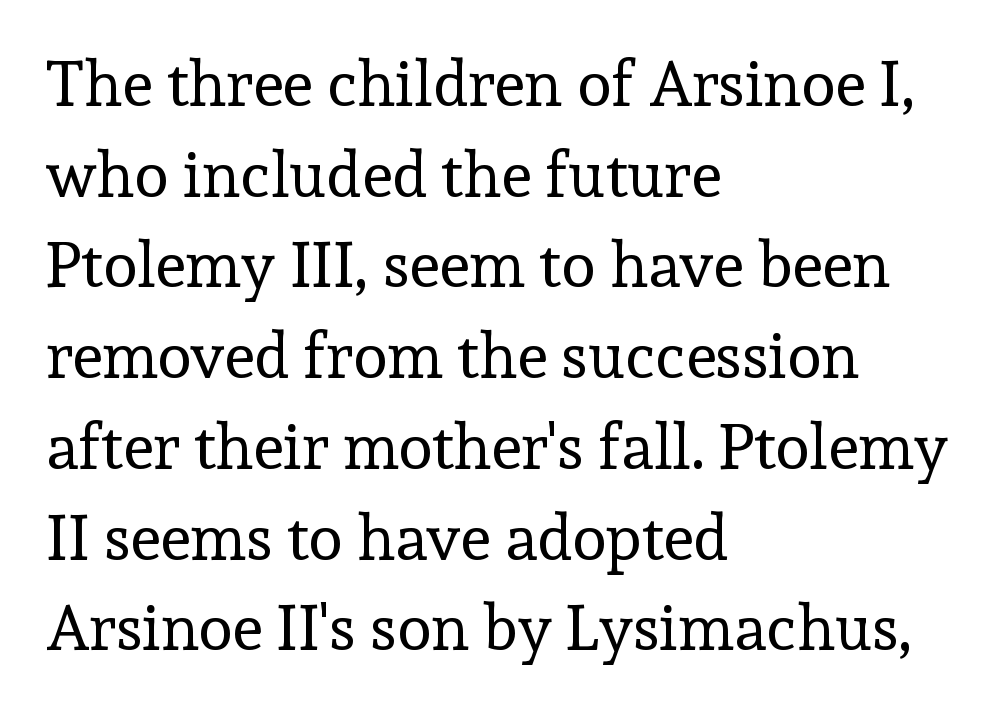
Q: Is the text bold? A: No.
Q: Is the text italic (slanted)? A: No, it is upright.
Q: Is the typeface a serif or a sans-serif typeface? A: Serif.
Q: Is the text underlined? A: No.
Q: How is the paragraph aligned? A: Left-aligned.
Q: Is the spacing between letters normal or unusually wide? A: Normal.
Q: Is the spacing between lines tight, normal or loose? A: Normal.
Q: Width (condensed, normal, or wide)? A: Normal.
Q: x-height? A: Medium.
Q: Monospaced? A: No.
